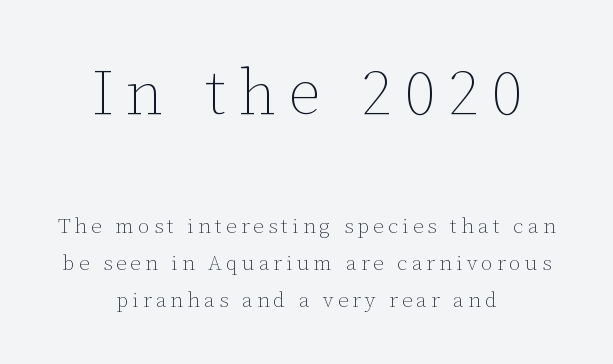
Q: Is the text bold? A: No.
Q: Is the text italic (slanted)? A: No, it is upright.
Q: Is the text underlined? A: No.
Q: How is the paragraph aligned? A: Centered.
Q: Is the spacing between letters normal or unusually wide? A: Unusually wide.
Q: Which block of text is set in a larger size, the first (top) or the second (bottom)? A: The first (top) one.
Q: Width (condensed, normal, or wide)? A: Normal.
Q: Stroke contrast? A: Low.
Q: x-height? A: Medium.
Q: Monospaced? A: No.
